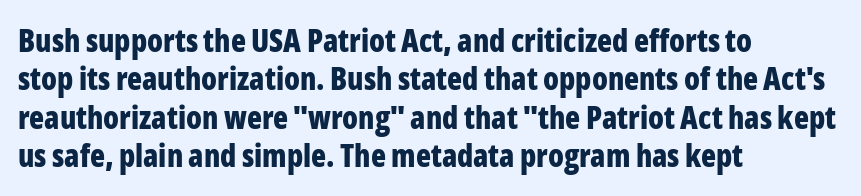
The image shows 31 px bold, condensed sans-serif type, upright; set left-aligned, line spacing 1.24x, normal letter spacing, not underlined; low stroke contrast and a medium x-height.
